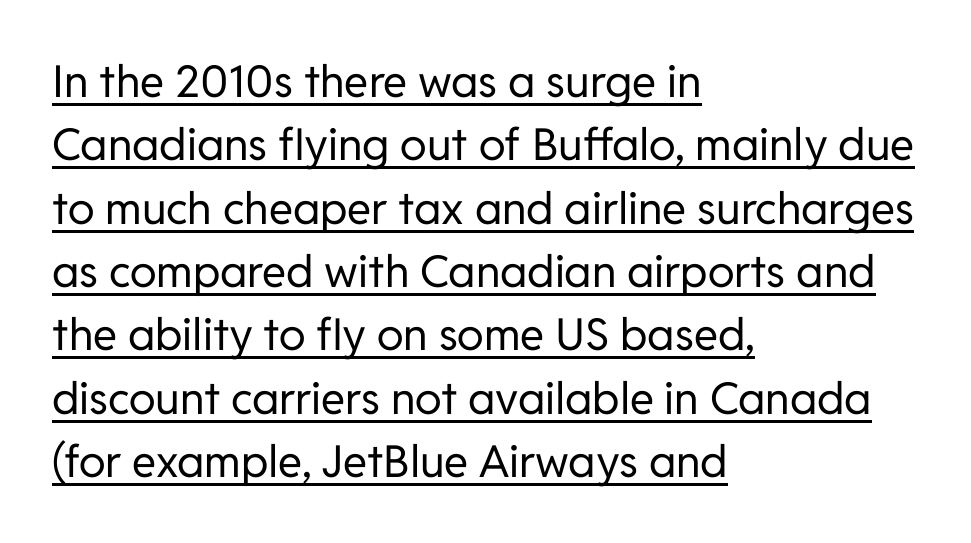
Underline: present. Looks like regular typesetting: each glyph gets only the width it needs. There is no visible air inserted between adjacent glyphs. Stem width sits at or under what a default text font uses. The setting favours the left margin, as ordinary paragraphs usually do.
